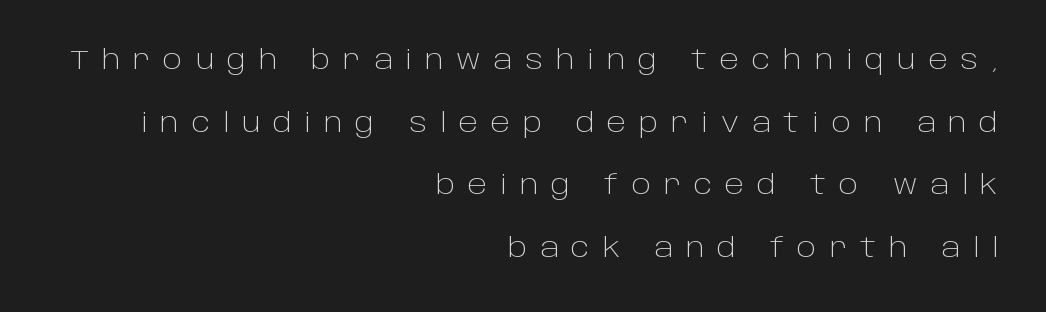
Is this a heavy cut? Hardly; it is regular or lighter. All the whitespace from short lines collects on the left. Is there any slant? The stems are plumb. Between one letter and the next there's a generous, obvious gap.
